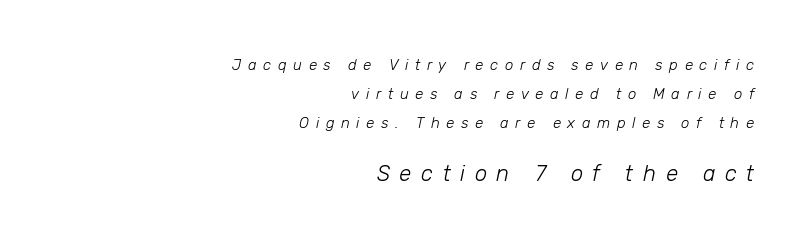
The image shows 22 px text type, italic (leaning right); set right-aligned, loose line spacing (1.94x), unusually wide letter spacing (+0.44 em), not underlined; the second (bottom) block is 1.47x larger.
